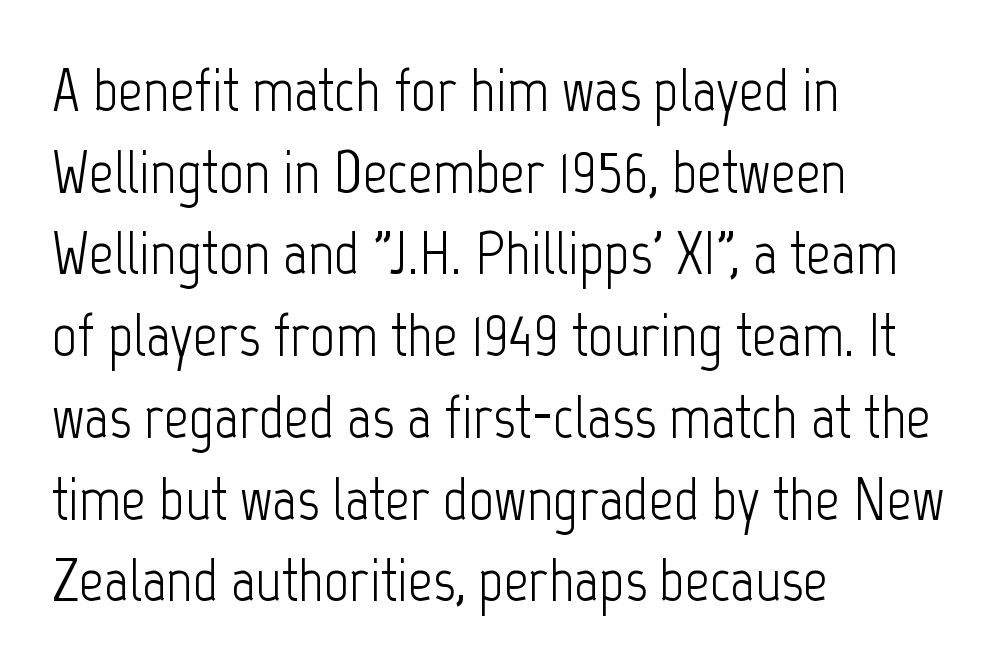
Summary of vertical rhythm: regular, with standard interline spacing. This is roman type, the default non-slanted kind. A quiet, ordinary-to-light weight characterises the typeface. Are there feet on the stems? There aren't — it's a sans. Students, note that the glyphs here touch the page at normal intervals. The text block is weighted toward the left margin, trailing off unevenly rightward.
